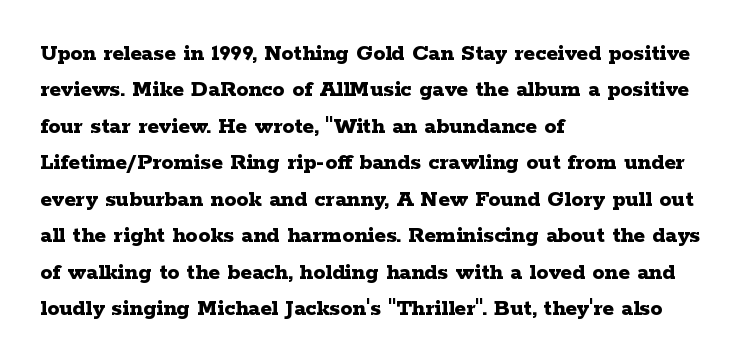
The image shows 24 px bold type, upright; set left-aligned, normal line spacing (1.52x), normal letter spacing, not underlined.
